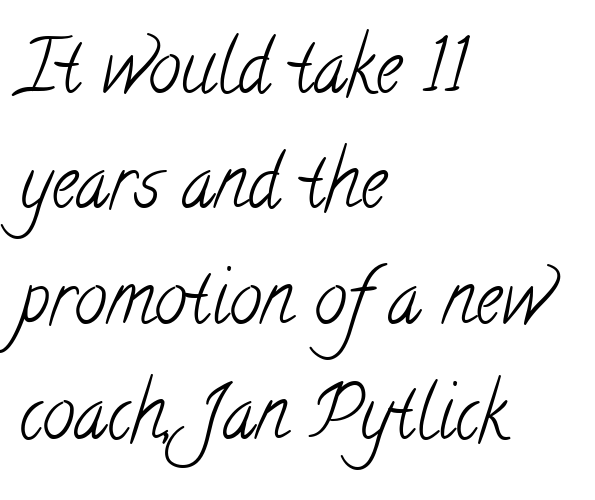
{"serif": "yes", "bold": "no", "weight": "light", "width": "condensed", "stroke_contrast": "low", "x_height": "small", "monospaced": "no", "underline": "no", "align": "left", "line_spacing": "normal", "line_spacing_ratio": 1.58, "letter_spacing": "normal", "letter_spacing_em": 0.0, "glyph_px": 73}
